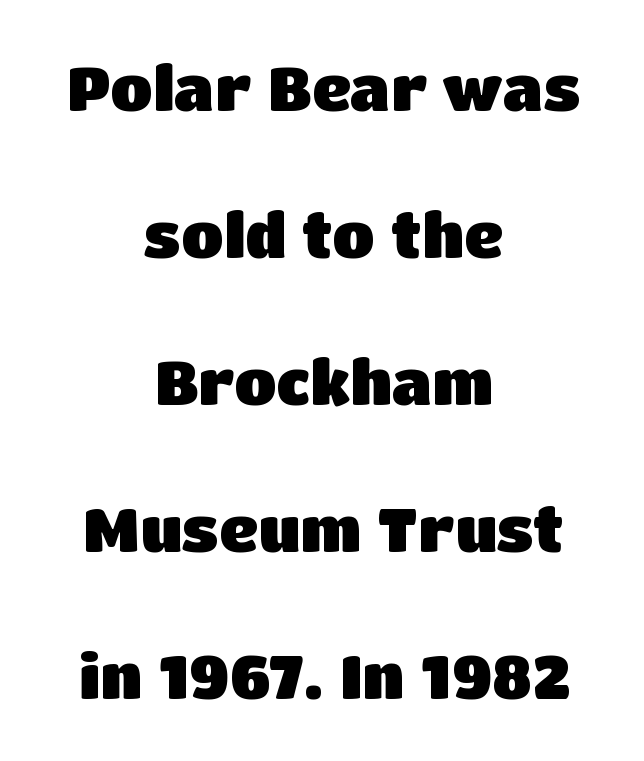
The image shows 61 px heavy sans-serif type, upright; set centered, loose line spacing (2.41x), normal letter spacing, not underlined; low stroke contrast and a large x-height.
